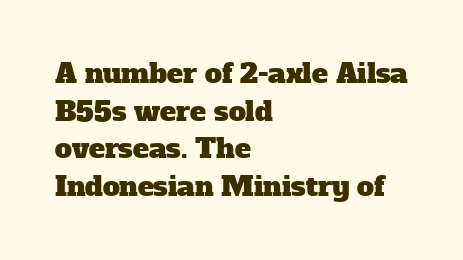
{"underline": "no", "align": "left", "line_spacing": "normal", "line_spacing_ratio": 1.39, "letter_spacing": "normal", "letter_spacing_em": 0.0, "glyph_px": 27}
